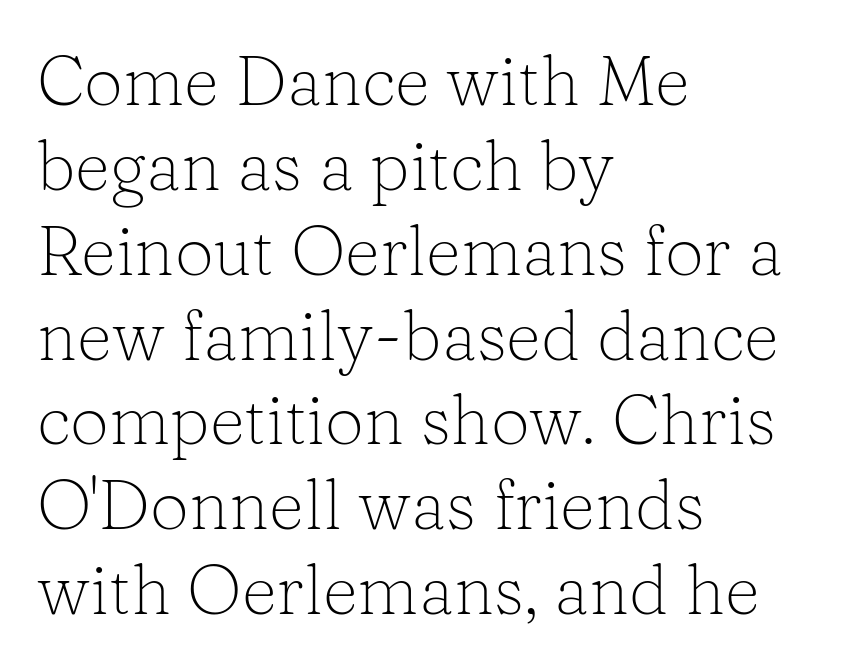
{"serif": "yes", "italic": "no", "bold": "no", "weight": "light", "width": "normal", "stroke_contrast": "low", "x_height": "medium", "monospaced": "no", "underline": "no", "align": "left", "line_spacing_ratio": 1.23, "letter_spacing": "normal", "letter_spacing_em": 0.0, "glyph_px": 69}
